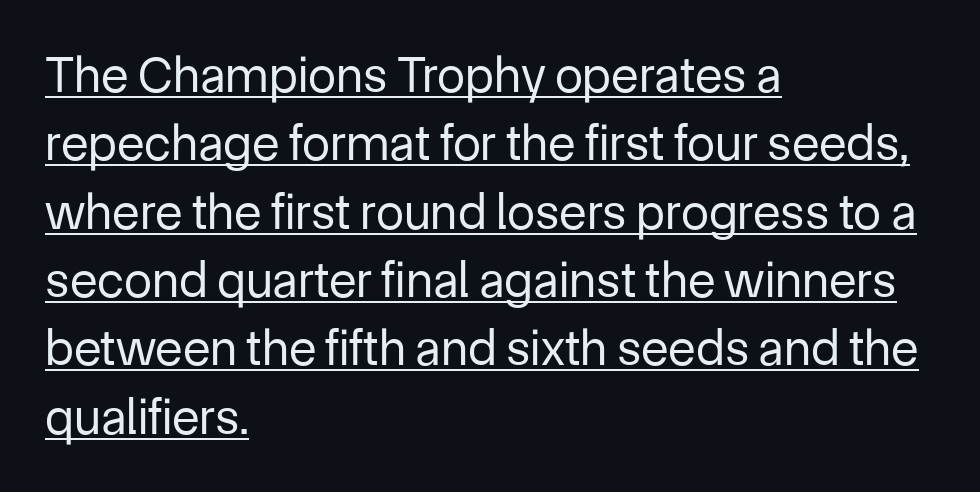
The image shows 51 px regular-weight sans-serif type, upright; set left-aligned, normal line spacing (1.34x), normal letter spacing, underlined; low stroke contrast and a medium x-height.
